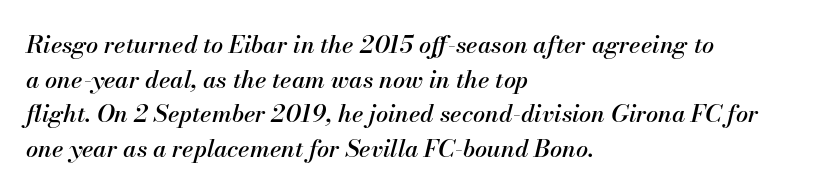
Q: Is the text italic (slanted)? A: Yes, it leans right by about 13 degrees.
Q: Is the text underlined? A: No.
Q: How is the paragraph aligned? A: Left-aligned.
Q: Is the spacing between letters normal or unusually wide? A: Normal.
Q: Is the spacing between lines tight, normal or loose? A: Normal.
